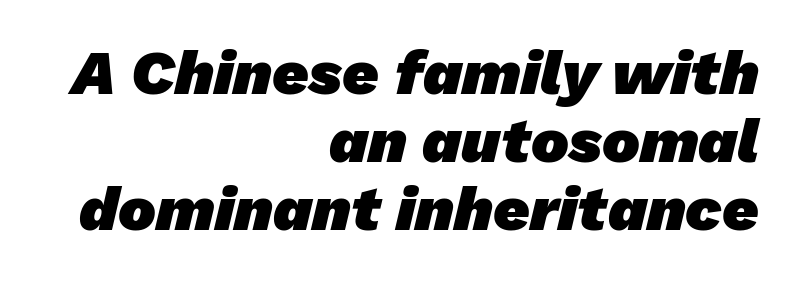
Q: Is the text bold? A: Yes.
Q: Is the typeface a serif or a sans-serif typeface? A: Sans-serif.
Q: Is the text underlined? A: No.
Q: How is the paragraph aligned? A: Right-aligned.
Q: Is the spacing between letters normal or unusually wide? A: Normal.
Q: Is the spacing between lines tight, normal or loose? A: Tight.
Q: Width (condensed, normal, or wide)? A: Normal.
Q: Stroke contrast? A: Low.
Q: x-height? A: Medium.
Q: Monospaced? A: No.
